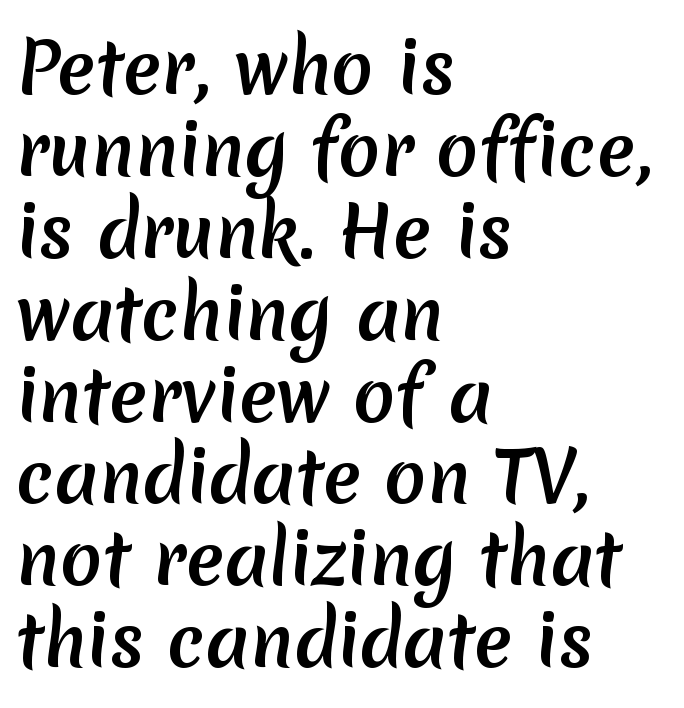
The image shows 70 px semibold sans-serif type; set left-aligned, line spacing 1.17x, normal letter spacing, not underlined; low stroke contrast and a medium x-height.
